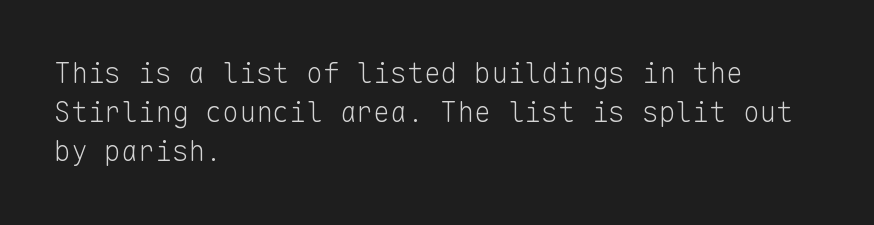
Stems here are at most as thick as an everyday book face. Check where the strokes stop: nothing finishes them off — pure sans. Rows of type keep a routine distance in the vertical direction. Rule under the text: the space is simply empty.
